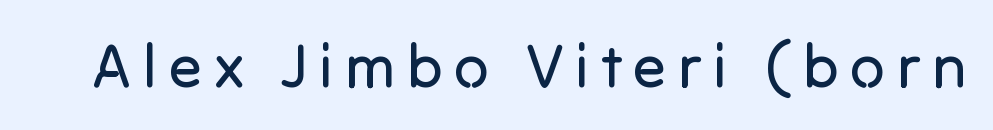
You could not count columns in this text — the font is proportionally spaced. Each letter's strokes conclude bluntly, with no projecting serifs. Words float on clear page, feet unadorned. The characters are drawn with everyday or finer stroke widths.
